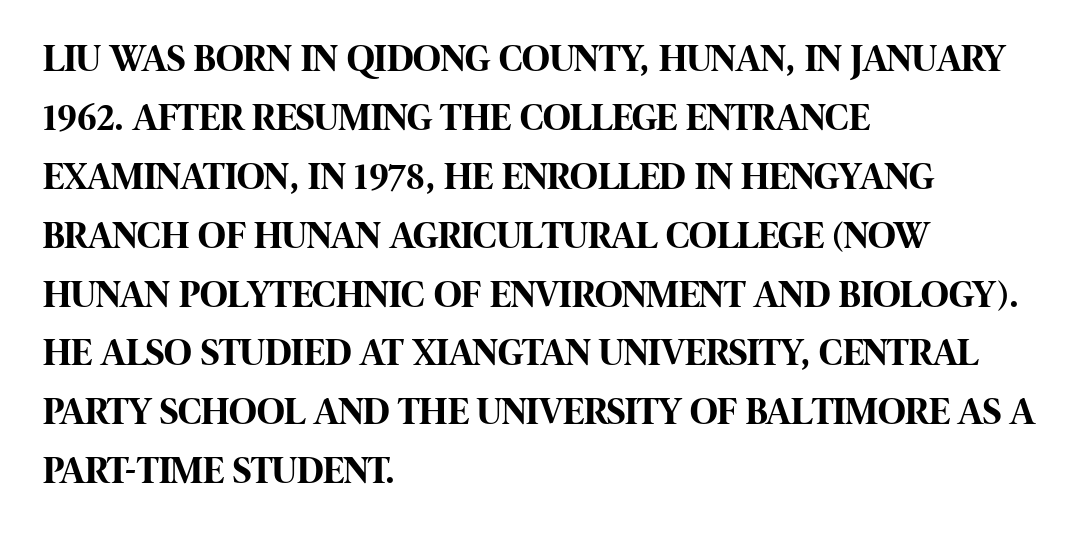
{"serif": "no", "italic": "no", "bold": "yes", "weight": "bold", "width": "condensed", "stroke_contrast": "high", "x_height": "large", "monospaced": "no", "underline": "no", "align": "left", "line_spacing": "normal", "line_spacing_ratio": 1.55, "letter_spacing": "normal", "letter_spacing_em": 0.0, "glyph_px": 38}
